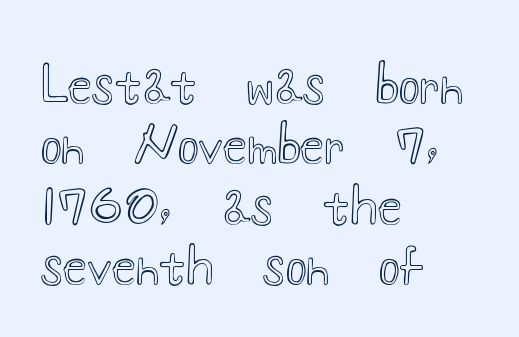
Q: Is the text italic (slanted)? A: No, it is upright.
Q: Is the text underlined? A: No.
Q: How is the paragraph aligned? A: Left-aligned.
Q: Is the spacing between letters normal or unusually wide? A: Normal.
Q: Width (condensed, normal, or wide)? A: Wide.
Q: x-height? A: Small.
Q: Monospaced? A: No.
